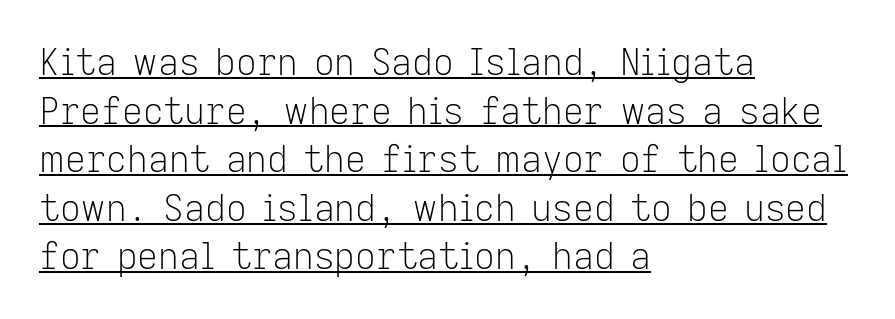
{"serif": "no", "italic": "no", "bold": "no", "weight": "light", "width": "normal", "stroke_contrast": "low", "x_height": "medium", "monospaced": "no", "underline": "yes", "align": "left", "line_spacing": "normal", "line_spacing_ratio": 1.35, "letter_spacing": "normal", "letter_spacing_em": 0.0, "glyph_px": 36}
